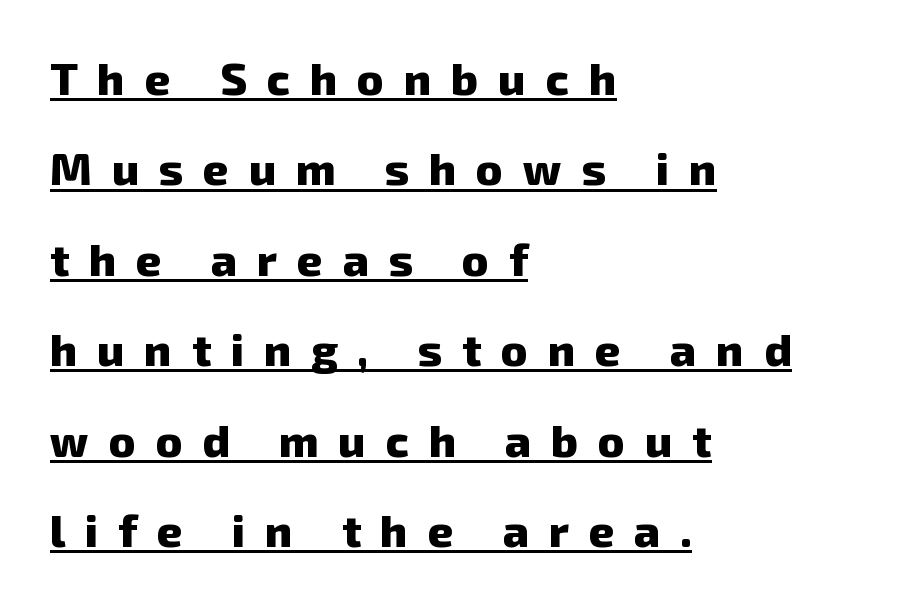
The image shows 45 px heavy sans-serif type; set left-aligned, loose line spacing (2.01x), unusually wide letter spacing (+0.44 em), underlined; low stroke contrast and a medium x-height.
